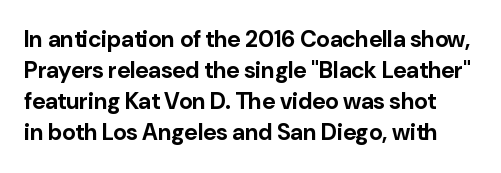
The image shows 23 px bold type, upright; set normal line spacing (1.35x), normal letter spacing, not underlined.
